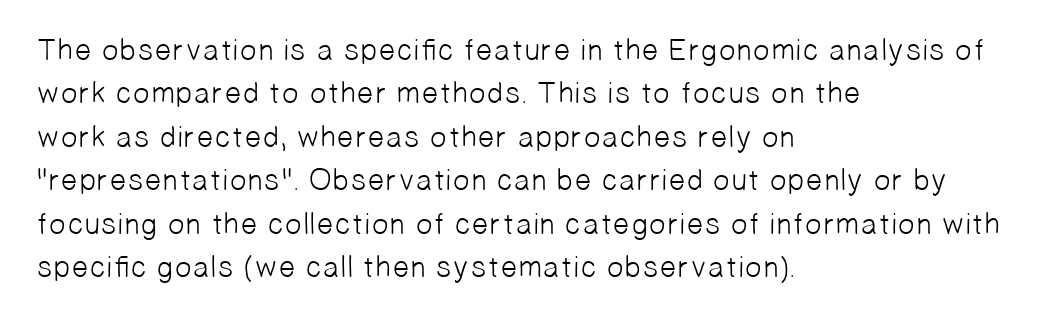
Students, note that the glyphs here touch the page at normal intervals. Weight class: somewhere from thin through regular. Line spacing here is normal. These lines are composed in type without serifs.
